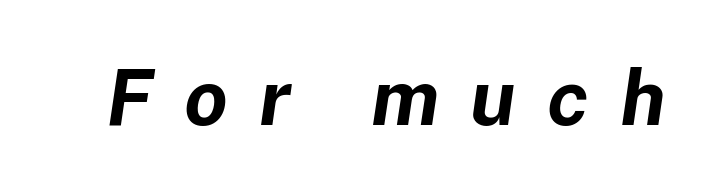
When letters slant like this, we call the style italic. Compared with an ordinary text face, these strokes are far heavier — a full bold. Short note: letters widely spaced. Beneath every word, the page is bare. These lines are rendered in a variable-pitch font.
